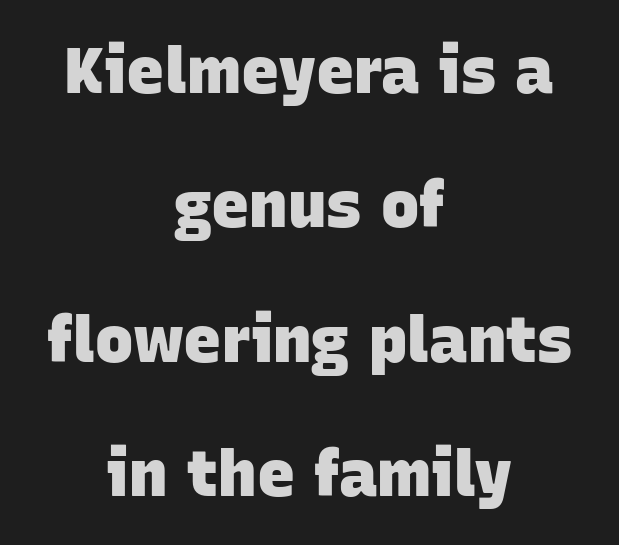
The image shows 64 px heavy sans-serif type; set centered, loose line spacing (2.1x), normal letter spacing, not underlined; low stroke contrast and a large x-height.
